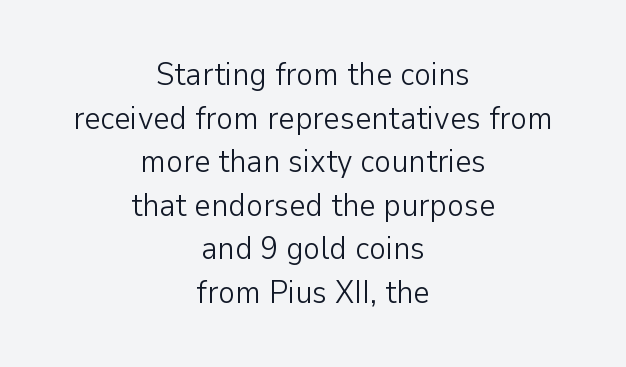
These lines are rendered in a variable-pitch font. The compositor balanced each line on the midline. You could call the tracking neutral — neither tight nor loose. Regarding serifs, this sample does without them. Weight: in the light-to-regular range.
